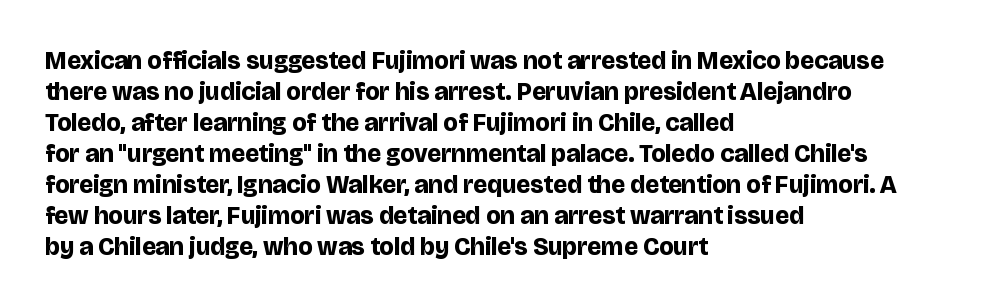
{"italic": "no", "bold": "yes", "underline": "no", "align": "left", "line_spacing_ratio": 1.24, "letter_spacing": "normal", "letter_spacing_em": 0.0, "glyph_px": 25}
